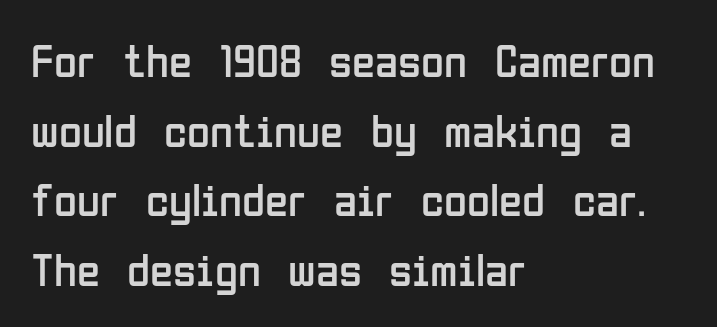
Ink coverage per letter is moderate at most. If you measured baseline to baseline, you'd find a middling distance. Nope, not italic — everything's standing straight. The tracking reads as untouched default to a designer's eye. In CSS terms this would be text-align: left.
